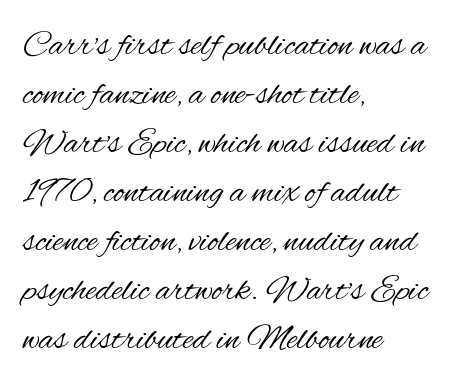
Q: Is the text bold? A: No.
Q: Is the text italic (slanted)? A: Yes.
Q: Is the typeface a serif or a sans-serif typeface? A: Sans-serif.
Q: Is the text underlined? A: No.
Q: How is the paragraph aligned? A: Left-aligned.
Q: Is the spacing between letters normal or unusually wide? A: Normal.
Q: Is the spacing between lines tight, normal or loose? A: Normal.
Q: Width (condensed, normal, or wide)? A: Condensed.
Q: Stroke contrast? A: Medium.
Q: x-height? A: Small.
Q: Monospaced? A: No.
